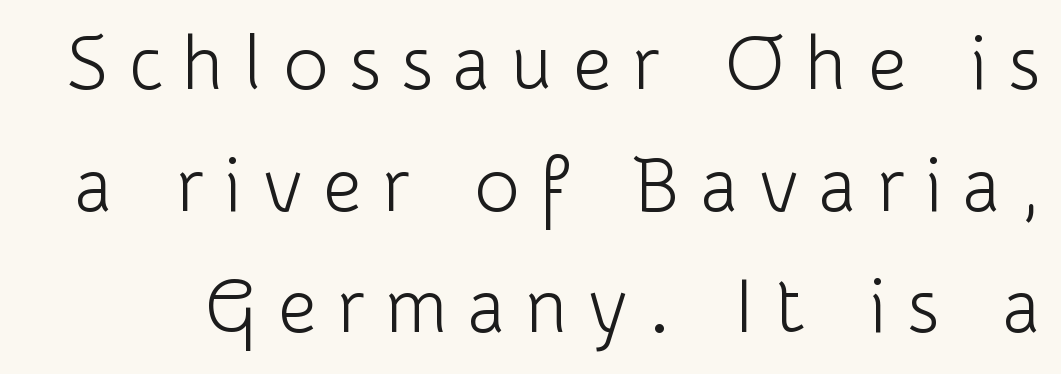
The image shows 76 px light sans-serif type, upright; set normal line spacing (1.6x), unusually wide letter spacing (+0.27 em), not underlined; low stroke contrast and a medium x-height.
